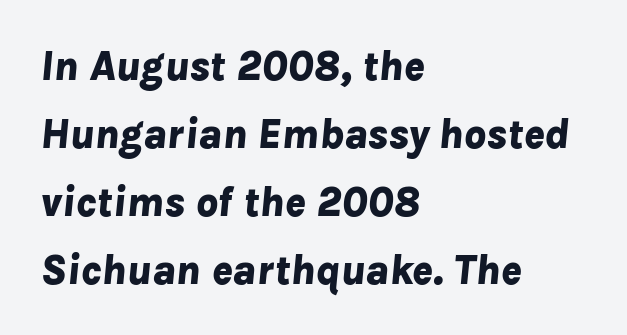
Any mark beneath the type? The region is blank. Horizontally, the lines are justified to the leading edge only. Here the designer chose a conventional face with non-uniform glyph widths. The passage shown stacks its lines at a standard gap. In terms of weight, the rendering is a true, heavy bold.
